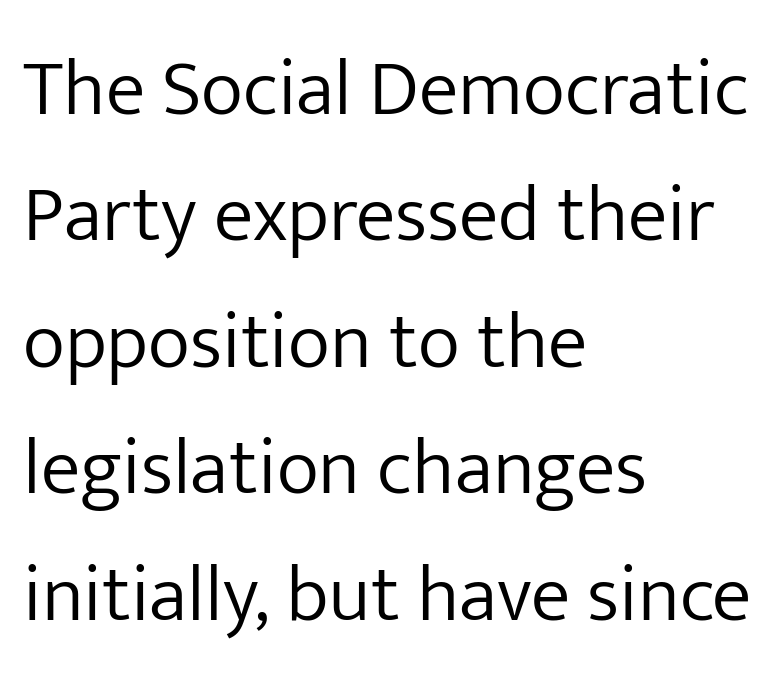
Q: Is the text bold? A: No.
Q: Is the text italic (slanted)? A: No, it is upright.
Q: Is the typeface a serif or a sans-serif typeface? A: Sans-serif.
Q: Is the text underlined? A: No.
Q: How is the paragraph aligned? A: Left-aligned.
Q: Is the spacing between letters normal or unusually wide? A: Normal.
Q: Is the spacing between lines tight, normal or loose? A: Normal.
Q: Width (condensed, normal, or wide)? A: Normal.
Q: Stroke contrast? A: Low.
Q: x-height? A: Medium.
Q: Monospaced? A: No.
